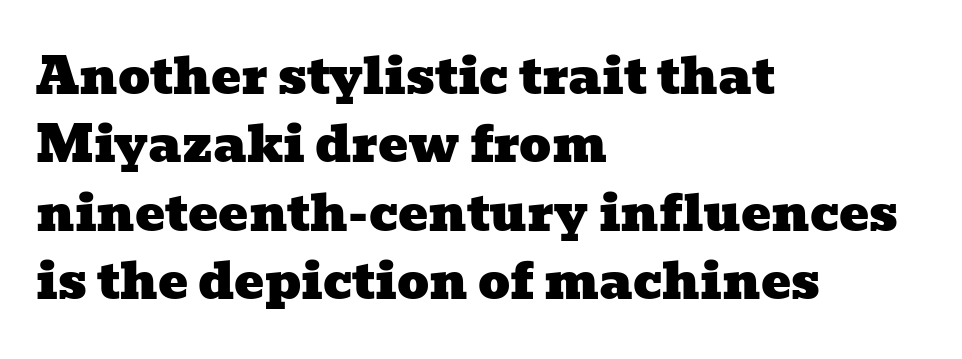
In CSS terms this would be text-align: left. The block of text has a typical density, with ordinary space between rows. Clear beneath every line of the passage. Think of a printed novel: that variable character pitch is what you see here. The rendering shows small feet on the letterforms — a serif design. Tracking value appears to be zero — textbook default spacing.
